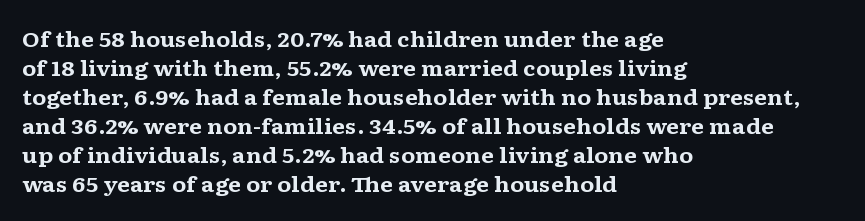
The lines are quadded left. These lines keep a tight, regular rhythm from letter to letter. The gap between lines stays unmarked. It's the straight-up-and-down kind of type. The rendering uses a moderate line-height, typical for paragraphs. Pretty heavy lettering here — definitely bold.
